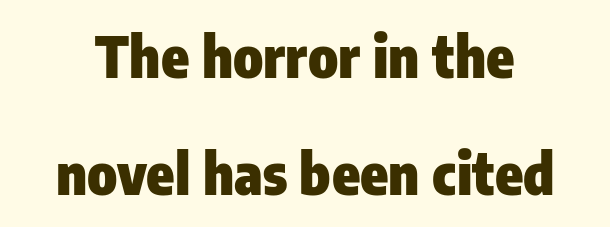
The image shows 57 px heavy, condensed sans-serif type, upright; set loose line spacing (2.05x), normal letter spacing, not underlined; low stroke contrast and a medium x-height.
